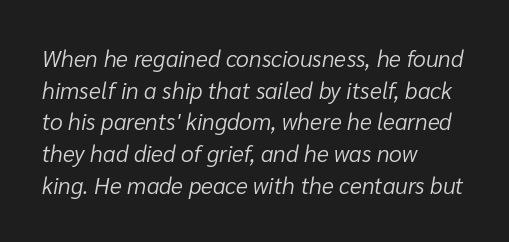
{"italic": "yes", "lean": "right", "slant_degrees": 10, "bold": "no", "underline": "no", "align": "left", "line_spacing": "normal", "line_spacing_ratio": 1.38, "letter_spacing": "normal", "letter_spacing_em": 0.0, "glyph_px": 23}
